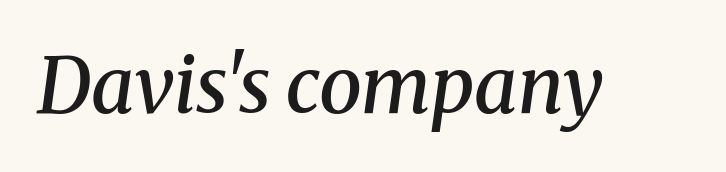
The image shows 77 px semibold serif type, italic (leaning right); set normal letter spacing, not underlined; medium stroke contrast and a medium x-height.
